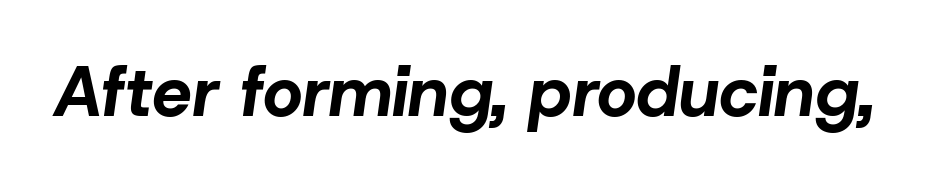
The image shows 70 px bold type, italic (leaning right); set normal letter spacing, not underlined; low stroke contrast and a medium x-height.
